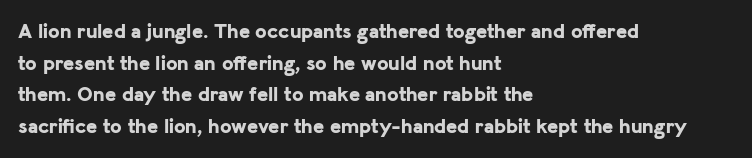
{"italic": "no", "bold": "yes", "underline": "no", "align": "left", "line_spacing": "normal", "line_spacing_ratio": 1.51, "letter_spacing": "normal", "letter_spacing_em": 0.0, "glyph_px": 21}
